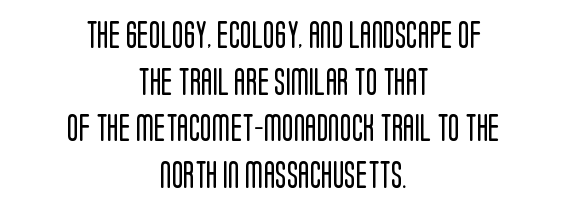
The image shows 27 px text type, upright; set centered, line spacing 1.73x, normal letter spacing, not underlined.
